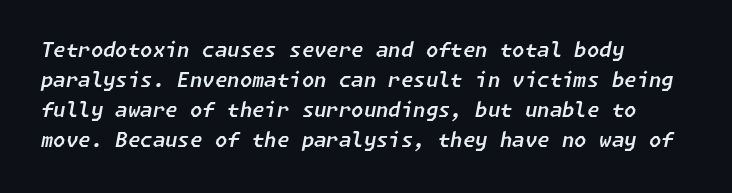
{"italic": "yes", "lean": "right", "slant_degrees": 11, "underline": "no", "align": "left", "line_spacing": "normal", "line_spacing_ratio": 1.5, "letter_spacing": "normal", "letter_spacing_em": 0.0, "glyph_px": 20}
